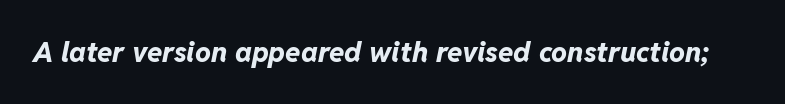
Q: Is the text bold? A: Yes.
Q: Is the text italic (slanted)? A: Yes, it leans right by about 11 degrees.
Q: Is the text underlined? A: No.
Q: Is the spacing between letters normal or unusually wide? A: Normal.
Q: Width (condensed, normal, or wide)? A: Normal.
Q: Stroke contrast? A: Low.
Q: x-height? A: Medium.
Q: Monospaced? A: No.
